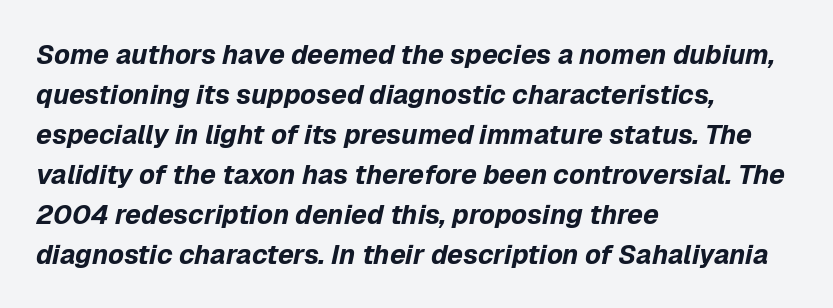
{"italic": "yes", "lean": "right", "slant_degrees": 12, "bold": "yes", "underline": "no", "align": "left", "line_spacing": "normal", "line_spacing_ratio": 1.48, "letter_spacing": "normal", "letter_spacing_em": 0.0, "glyph_px": 27}
